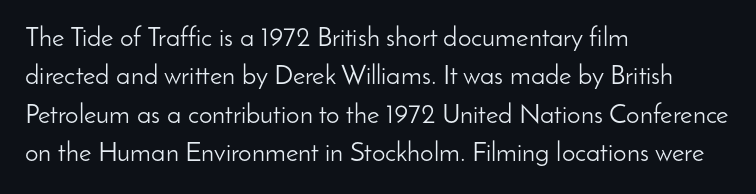
The image shows 27 px text type, upright; set left-aligned, normal line spacing (1.42x), normal letter spacing, not underlined.
